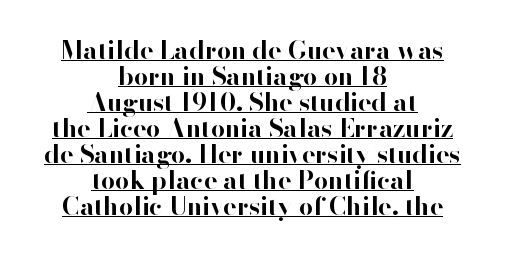
Q: Is the text bold? A: Yes.
Q: Is the text italic (slanted)? A: No, it is upright.
Q: Is the text underlined? A: Yes.
Q: How is the paragraph aligned? A: Centered.
Q: Is the spacing between letters normal or unusually wide? A: Normal.
Q: Is the spacing between lines tight, normal or loose? A: Tight.
